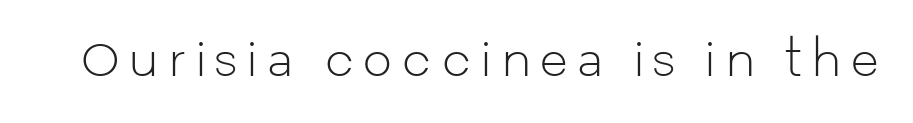
The image shows 46 px light sans-serif type, upright; set not underlined; low stroke contrast and a medium x-height.
